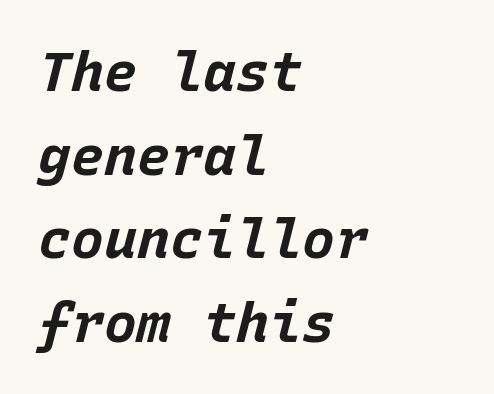
Q: Is the text bold? A: Yes.
Q: Is the text italic (slanted)? A: Yes, it leans right by about 15 degrees.
Q: Is the text underlined? A: No.
Q: How is the paragraph aligned? A: Left-aligned.
Q: Is the spacing between letters normal or unusually wide? A: Normal.
Q: Is the spacing between lines tight, normal or loose? A: Normal.
Q: Width (condensed, normal, or wide)? A: Normal.
Q: Stroke contrast? A: Low.
Q: x-height? A: Large.
Q: Monospaced? A: Yes.
